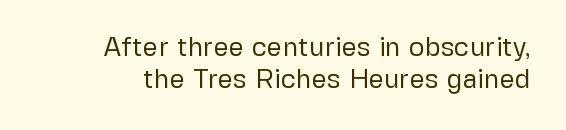
{"italic": "no", "bold": "no", "underline": "no", "line_spacing_ratio": 1.19, "letter_spacing": "normal", "letter_spacing_em": 0.0, "glyph_px": 27}
